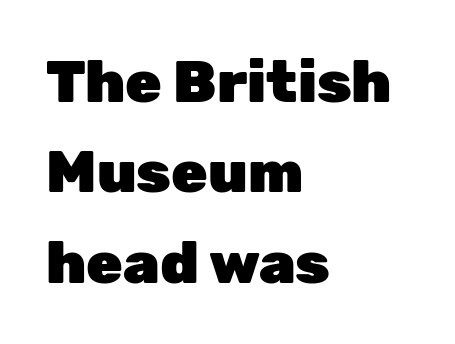
The font family rendered here belongs to the sans-serif group. The rendering anchors every line to the left-hand side. Think of a printed novel: that variable character pitch is what you see here. Heavy, bold letterforms.
